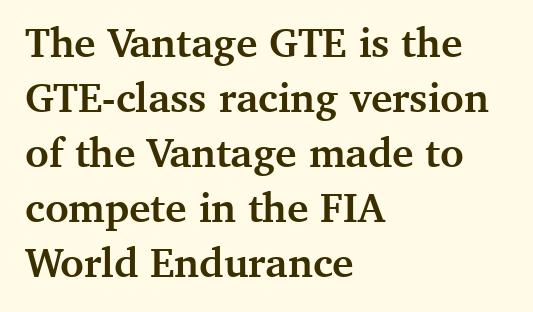
{"serif": "yes", "italic": "no", "bold": "yes", "weight": "semibold", "width": "normal", "stroke_contrast": "medium", "x_height": "medium", "monospaced": "no", "underline": "no", "align": "left", "line_spacing": "normal", "line_spacing_ratio": 1.34, "letter_spacing": "normal", "letter_spacing_em": 0.0, "glyph_px": 41}
